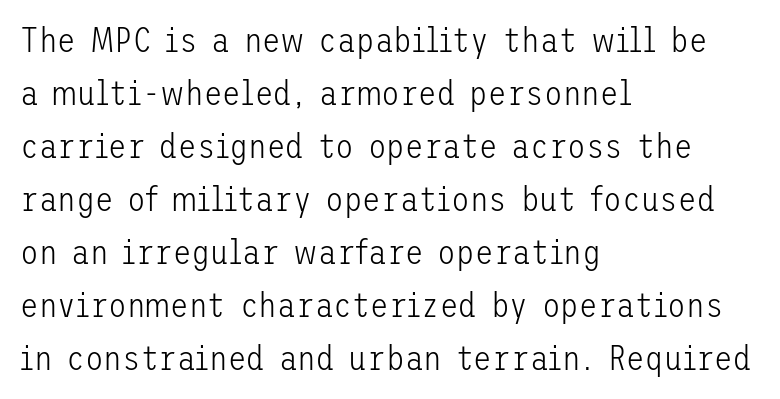
The image shows 34 px light sans-serif type, upright; set left-aligned, normal line spacing (1.56x), normal letter spacing, not underlined; low stroke contrast and a medium x-height.
